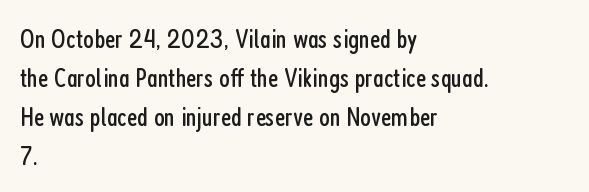
{"serif": "no", "italic": "no", "bold": "no", "weight": "regular", "width": "condensed", "stroke_contrast": "low", "x_height": "medium", "monospaced": "no", "underline": "no", "align": "left", "line_spacing": "normal", "line_spacing_ratio": 1.39, "letter_spacing": "normal", "letter_spacing_em": 0.0, "glyph_px": 28}
